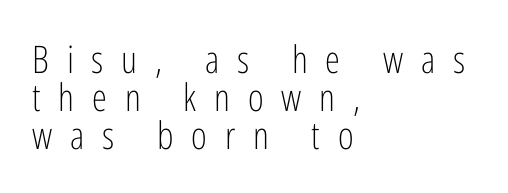
Q: Is the text bold? A: No.
Q: Is the text italic (slanted)? A: No, it is upright.
Q: Is the typeface a serif or a sans-serif typeface? A: Sans-serif.
Q: Is the text underlined? A: No.
Q: How is the paragraph aligned? A: Left-aligned.
Q: Is the spacing between letters normal or unusually wide? A: Unusually wide.
Q: Is the spacing between lines tight, normal or loose? A: Tight.
Q: Width (condensed, normal, or wide)? A: Condensed.
Q: Stroke contrast? A: Low.
Q: x-height? A: Medium.
Q: Monospaced? A: No.
